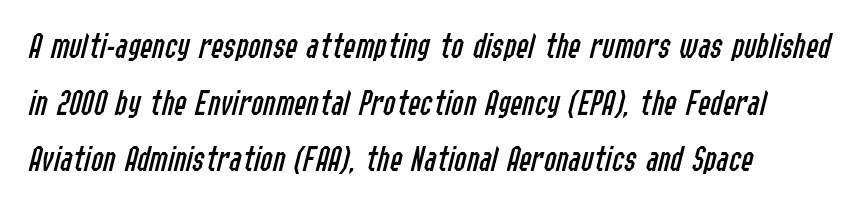
Q: Is the text bold? A: No.
Q: Is the text italic (slanted)? A: Yes, it leans right by about 14 degrees.
Q: Is the text underlined? A: No.
Q: How is the paragraph aligned? A: Left-aligned.
Q: Is the spacing between letters normal or unusually wide? A: Normal.
Q: Is the spacing between lines tight, normal or loose? A: Normal.
Q: Width (condensed, normal, or wide)? A: Condensed.
Q: Stroke contrast? A: Low.
Q: x-height? A: Medium.
Q: Monospaced? A: No.
